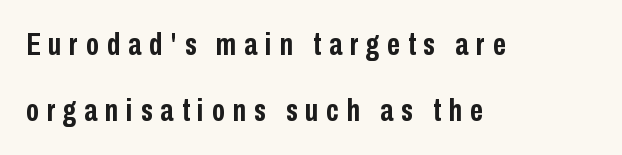
If you drew a line through each stem, it would be perfectly vertical. How would I describe the line gaps? Wide and relaxed. The area under the type is left untouched. Note the varied advance widths — an 'i' is clearly narrower than an 'm'. Unlike a traditional serif, this face leaves its strokes unadorned. The passage shown has open, widely tracked lettering throughout.
